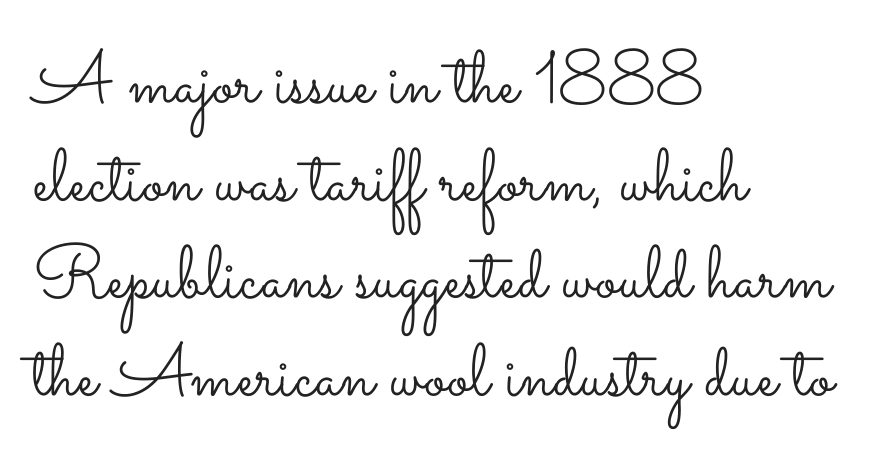
The image shows 74 px light, wide type; set left-aligned, normal line spacing (1.32x), normal letter spacing, not underlined; low stroke contrast and a small x-height.
